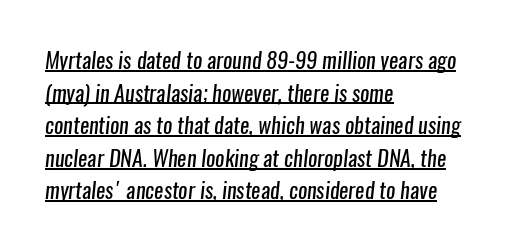
Q: Is the text bold? A: No.
Q: Is the text underlined? A: Yes.
Q: How is the paragraph aligned? A: Left-aligned.
Q: Is the spacing between letters normal or unusually wide? A: Normal.
Q: Is the spacing between lines tight, normal or loose? A: Normal.
